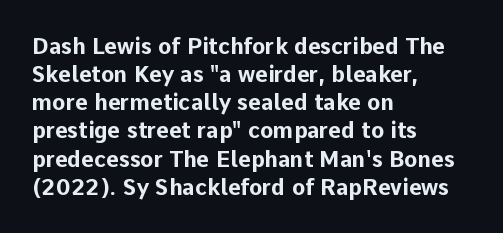
{"italic": "no", "bold": "yes", "underline": "no", "align": "left", "line_spacing": "normal", "line_spacing_ratio": 1.28, "letter_spacing": "normal", "letter_spacing_em": 0.0, "glyph_px": 22}
